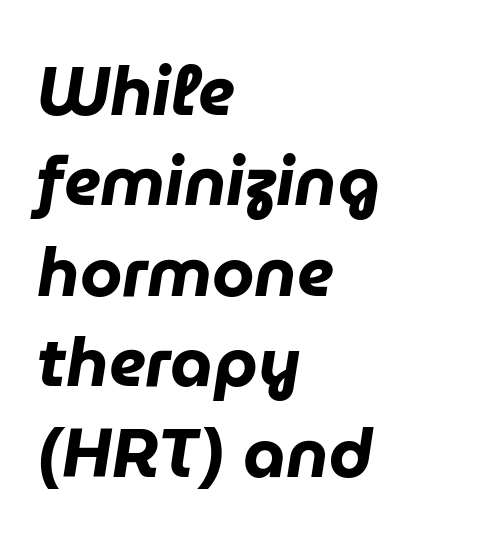
The image shows 68 px heavy type, italic (leaning right); set left-aligned, normal line spacing (1.33x), normal letter spacing, not underlined; low stroke contrast and a medium x-height.
